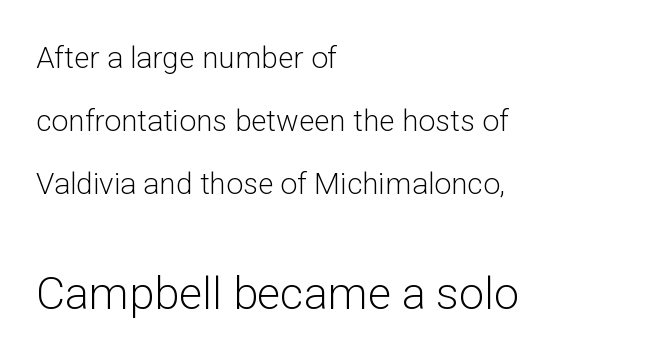
The horizontal fit of the characters is conventional and even. Is the stroke heavy? The answer is a plain regular-or-lighter. The space directly below the letters is spotless. Proportional: the letters do not fall into vertical columns. Note: smaller setting up top, larger setting below. The rendering shows plain stroke endings on the letterforms — a sans-serif design.
